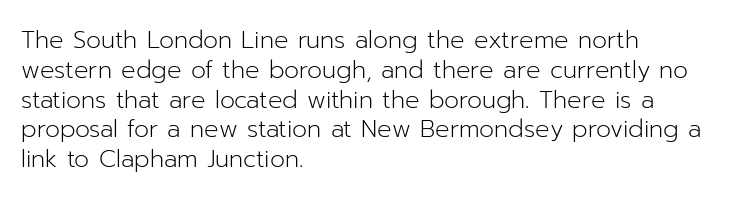
Q: Is the text bold? A: No.
Q: Is the text italic (slanted)? A: No, it is upright.
Q: Is the text underlined? A: No.
Q: How is the paragraph aligned? A: Left-aligned.
Q: Is the spacing between letters normal or unusually wide? A: Normal.
